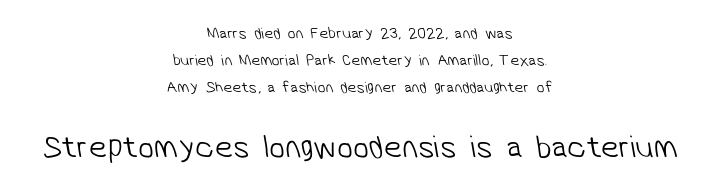
The image shows 32 px light sans-serif type; set centered, normal line spacing (1.68x), normal letter spacing, not underlined; the second (bottom) block is 2.0x larger; low stroke contrast and a medium x-height.
